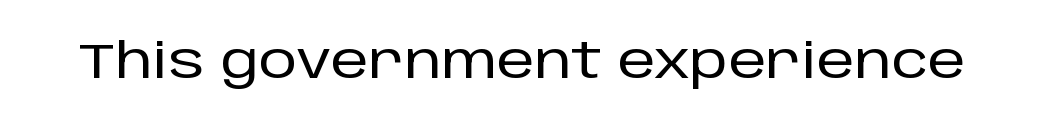
Q: Is the text italic (slanted)? A: No, it is upright.
Q: Is the typeface a serif or a sans-serif typeface? A: Sans-serif.
Q: Is the text underlined? A: No.
Q: Is the spacing between letters normal or unusually wide? A: Normal.
Q: Width (condensed, normal, or wide)? A: Normal.
Q: Stroke contrast? A: Low.
Q: x-height? A: Large.
Q: Monospaced? A: No.
